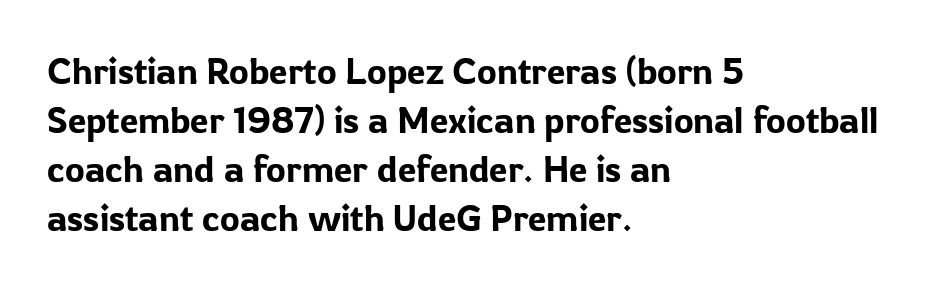
The line texture is even and compact thanks to regular tracking. Typeset ragged right — the left edge is the straight one. Clear beneath every line of the passage. The vertical gap from one line to the next is medium.
